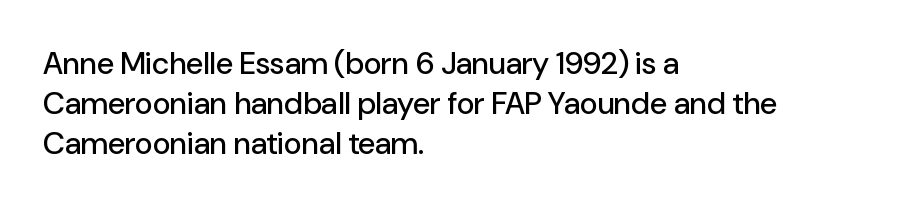
{"serif": "no", "italic": "no", "width": "normal", "stroke_contrast": "low", "x_height": "medium", "monospaced": "no", "underline": "no", "align": "left", "line_spacing": "normal", "line_spacing_ratio": 1.29, "letter_spacing": "normal", "letter_spacing_em": 0.0, "glyph_px": 31}
